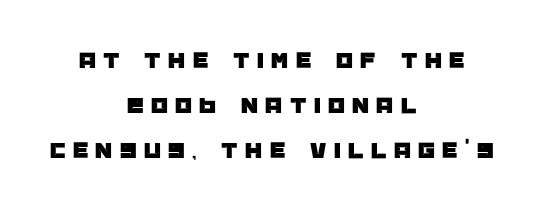
The image shows 24 px text type, upright; set centered, line spacing 1.87x, unusually wide letter spacing (+0.31 em), not underlined.
